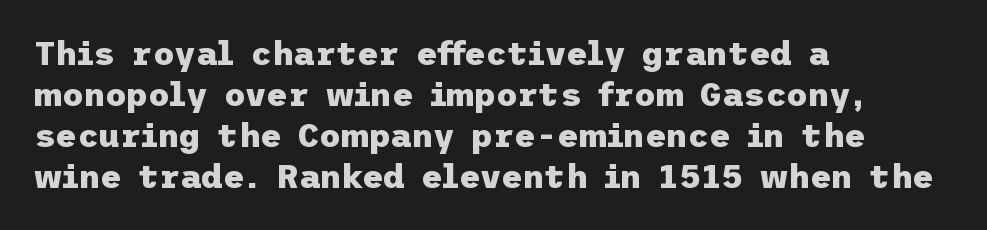
{"serif": "no", "italic": "no", "bold": "yes", "weight": "heavy", "width": "normal", "stroke_contrast": "low", "x_height": "medium", "underline": "no", "align": "left", "line_spacing_ratio": 1.24, "letter_spacing": "normal", "letter_spacing_em": 0.0, "glyph_px": 33}
